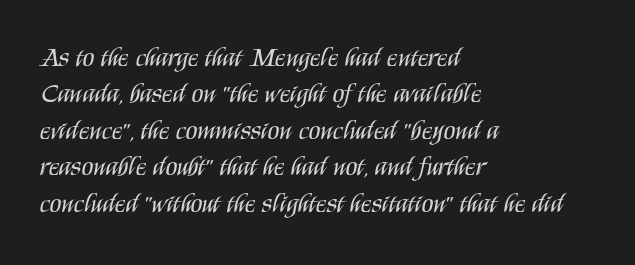
{"bold": "no", "underline": "no", "align": "left", "line_spacing": "normal", "line_spacing_ratio": 1.35, "letter_spacing": "normal", "letter_spacing_em": 0.0, "glyph_px": 27}
